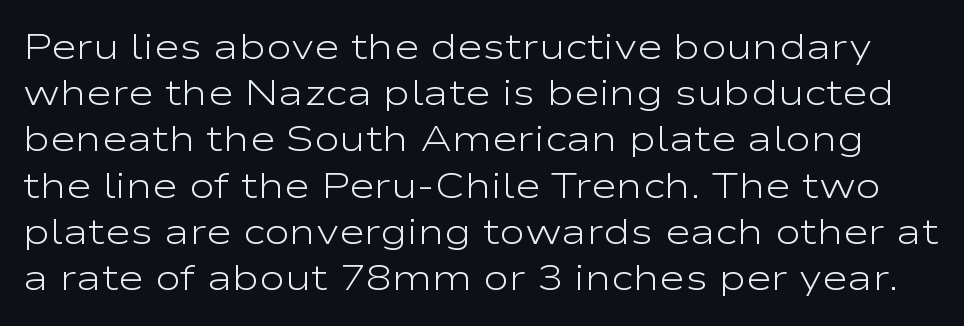
{"serif": "no", "italic": "no", "bold": "no", "weight": "light", "width": "wide", "stroke_contrast": "low", "x_height": "medium", "monospaced": "no", "underline": "no", "line_spacing": "normal", "line_spacing_ratio": 1.32, "letter_spacing": "normal", "letter_spacing_em": 0.0, "glyph_px": 35}
